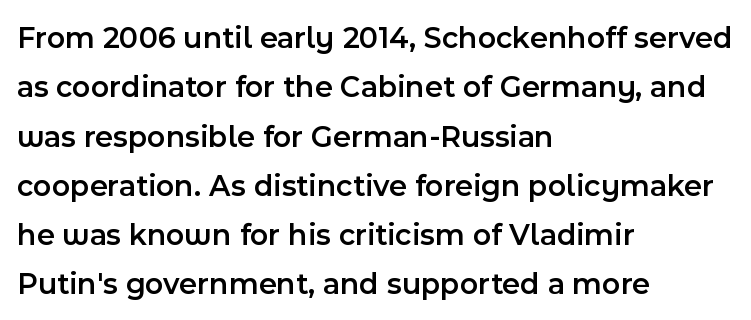
Q: Is the text bold? A: Semi-bold.
Q: Is the text italic (slanted)? A: No, it is upright.
Q: Is the typeface a serif or a sans-serif typeface? A: Sans-serif.
Q: Is the text underlined? A: No.
Q: How is the paragraph aligned? A: Left-aligned.
Q: Is the spacing between letters normal or unusually wide? A: Normal.
Q: Is the spacing between lines tight, normal or loose? A: Normal.
Q: Width (condensed, normal, or wide)? A: Normal.
Q: x-height? A: Medium.
Q: Monospaced? A: No.
